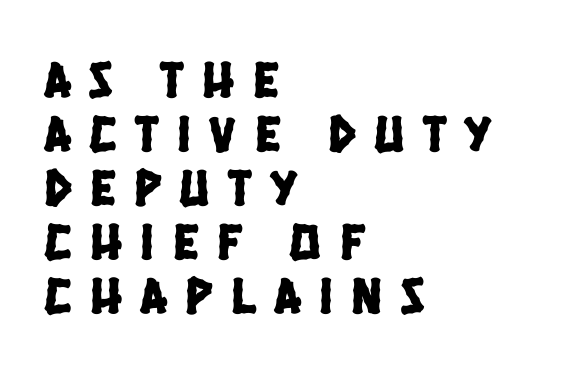
Q: Is the typeface a serif or a sans-serif typeface? A: Sans-serif.
Q: Is the text underlined? A: No.
Q: How is the paragraph aligned? A: Left-aligned.
Q: Is the spacing between letters normal or unusually wide? A: Unusually wide.
Q: Is the spacing between lines tight, normal or loose? A: Tight.
Q: Width (condensed, normal, or wide)? A: Condensed.
Q: Stroke contrast? A: Low.
Q: x-height? A: Large.
Q: Monospaced? A: No.
